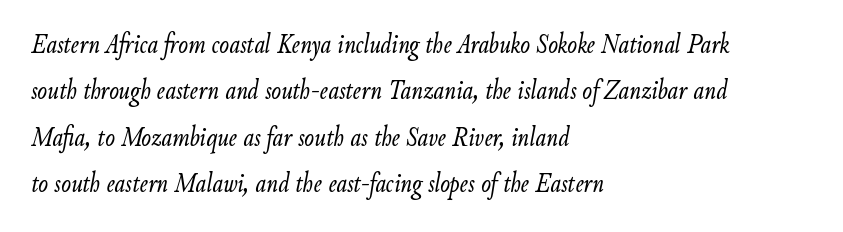
The image shows 29 px light, condensed type, italic (leaning right); set left-aligned, normal line spacing (1.6x), normal letter spacing, not underlined; low stroke contrast and a small x-height.
